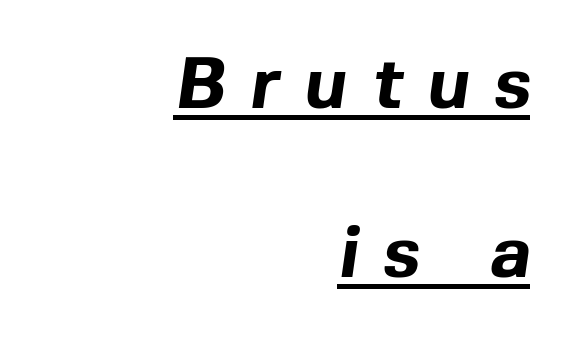
Spacing verdict: proportional, widths tailored to each character. Inter-character spacing is expanded well beyond the font's built-in metrics. The passage shown is emphatically bold. Quick note: underline on. If you measured baseline to baseline, you'd find a long distance. Regarding serifs, this sample does without them.
